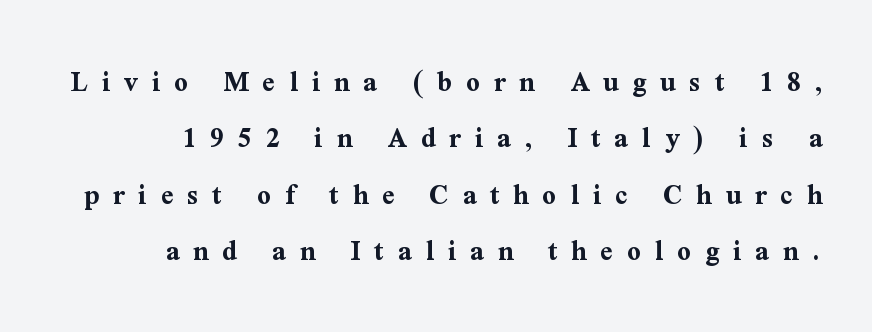
The typeface chosen for these lines features serifs. Rendered with straight, roman letterforms. Think of a printed novel: that variable character pitch is what you see here. The area under the type is left untouched. Chunky letters — that's bold for sure. Each line ends at the same right margin while the left side varies.
